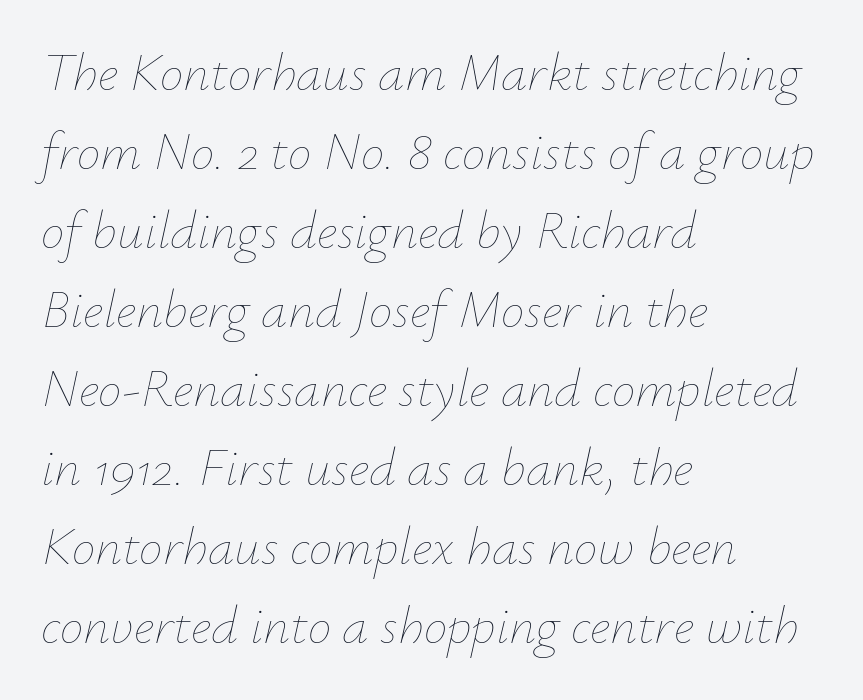
The typography opts for an oblique posture over an upright one. A clean baseline with only descenders dipping below it. You could not count columns in this text — the font is proportionally spaced. The font sits on the lighter half of the weight spectrum, regular included. The horizontal fit of the characters is conventional and even.
